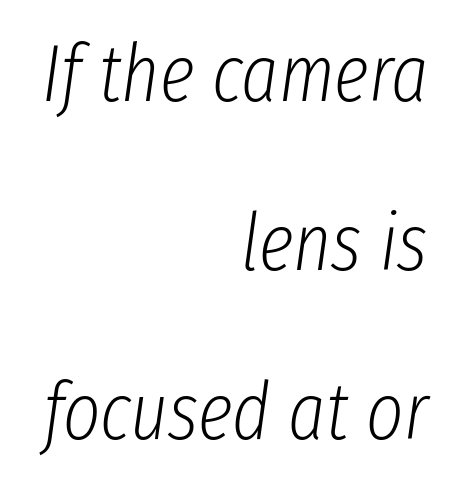
Here the glyphs are tracked normally, forming tight word shapes. Stroke thickness stays within the range of a standard reading face or lighter. The face used here is proportionally spaced, like ordinary book or web type. The rag falls on the left side of this text block. Underlining? Definitely not there.
